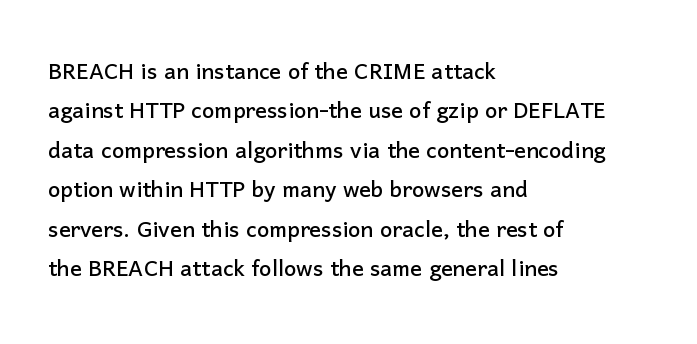
{"serif": "no", "italic": "no", "width": "normal", "stroke_contrast": "low", "x_height": "medium", "monospaced": "no", "underline": "no", "align": "left", "line_spacing": "normal", "line_spacing_ratio": 1.36, "letter_spacing": "normal", "letter_spacing_em": 0.0, "glyph_px": 29}
